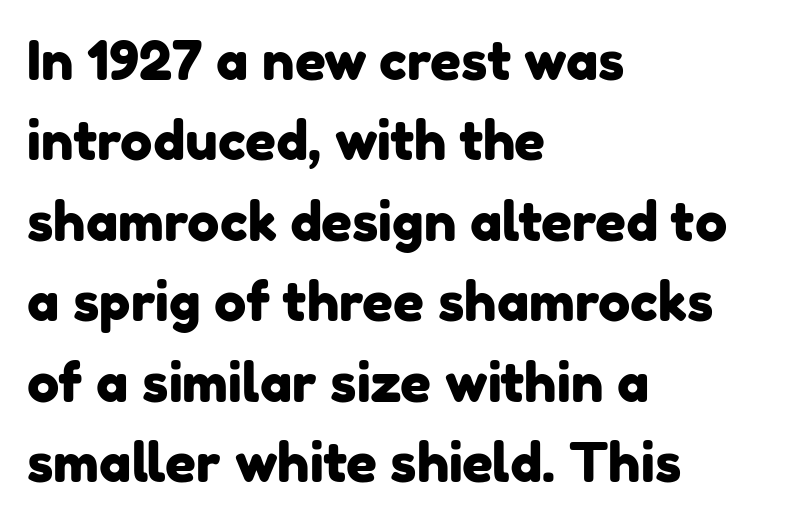
{"serif": "no", "width": "normal", "stroke_contrast": "low", "x_height": "medium", "monospaced": "no", "underline": "no", "align": "left", "line_spacing": "normal", "line_spacing_ratio": 1.49, "letter_spacing": "normal", "letter_spacing_em": 0.0, "glyph_px": 54}
